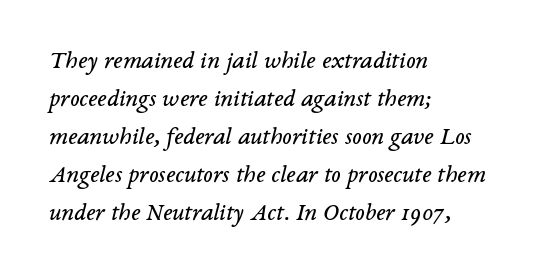
If you drew a line through each stem, it would be angled. Stem width sits at or under what a default text font uses. Only glyphs here, with clear space below each row. Visually the block forms a straight wall on the left and a jagged coastline on the right. Each word holds together tightly as a unit, with standard inter-letter gaps.
